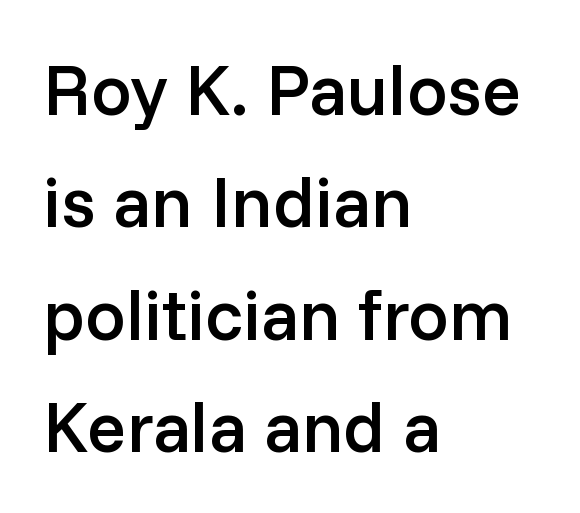
Q: Is the text bold? A: Semi-bold.
Q: Is the text italic (slanted)? A: No, it is upright.
Q: Is the typeface a serif or a sans-serif typeface? A: Sans-serif.
Q: Is the text underlined? A: No.
Q: How is the paragraph aligned? A: Left-aligned.
Q: Is the spacing between letters normal or unusually wide? A: Normal.
Q: Is the spacing between lines tight, normal or loose? A: Normal.
Q: Width (condensed, normal, or wide)? A: Normal.
Q: Stroke contrast? A: Low.
Q: x-height? A: Medium.
Q: Monospaced? A: No.
